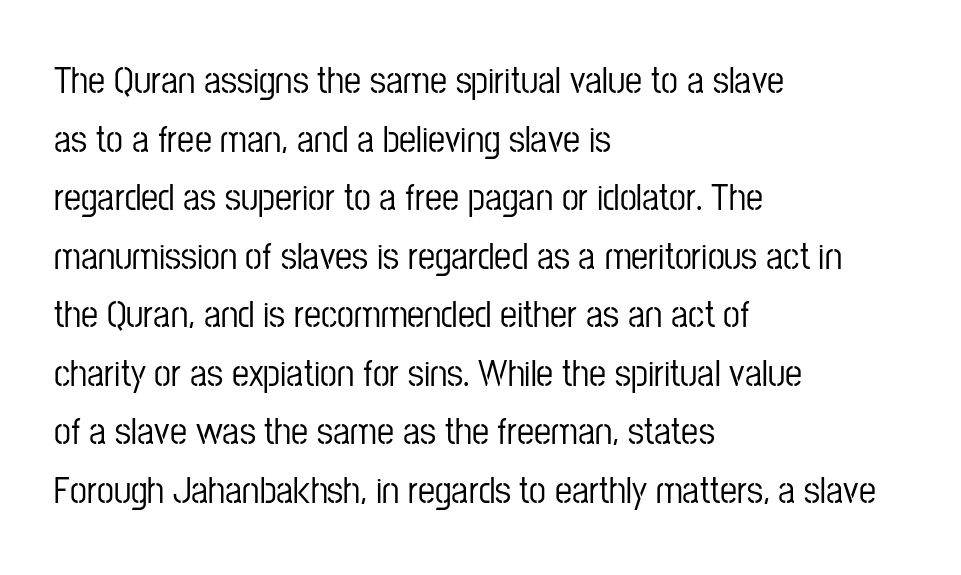
{"serif": "no", "italic": "no", "width": "condensed", "stroke_contrast": "low", "x_height": "medium", "monospaced": "no", "underline": "no", "align": "left", "line_spacing": "normal", "line_spacing_ratio": 1.54, "letter_spacing": "normal", "letter_spacing_em": 0.0, "glyph_px": 38}
